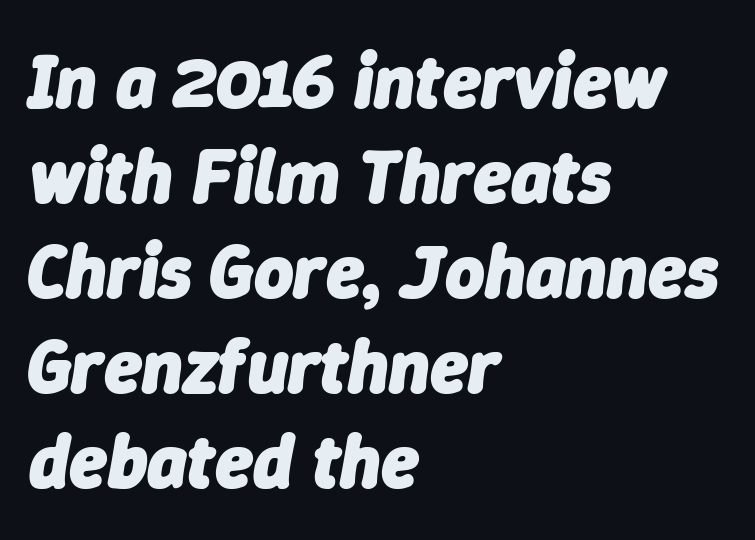
The image shows 76 px heavy type, italic (leaning right); set left-aligned, normal line spacing (1.25x), normal letter spacing, not underlined; low stroke contrast and a medium x-height.
